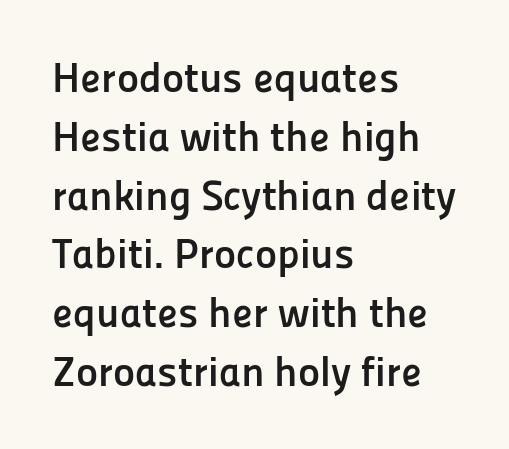
Q: Is the text bold? A: Yes.
Q: Is the text italic (slanted)? A: No, it is upright.
Q: Is the typeface a serif or a sans-serif typeface? A: Sans-serif.
Q: Is the text underlined? A: No.
Q: How is the paragraph aligned? A: Left-aligned.
Q: Is the spacing between letters normal or unusually wide? A: Normal.
Q: Is the spacing between lines tight, normal or loose? A: Normal.
Q: Width (condensed, normal, or wide)? A: Normal.
Q: Stroke contrast? A: Low.
Q: x-height? A: Medium.
Q: Monospaced? A: No.
